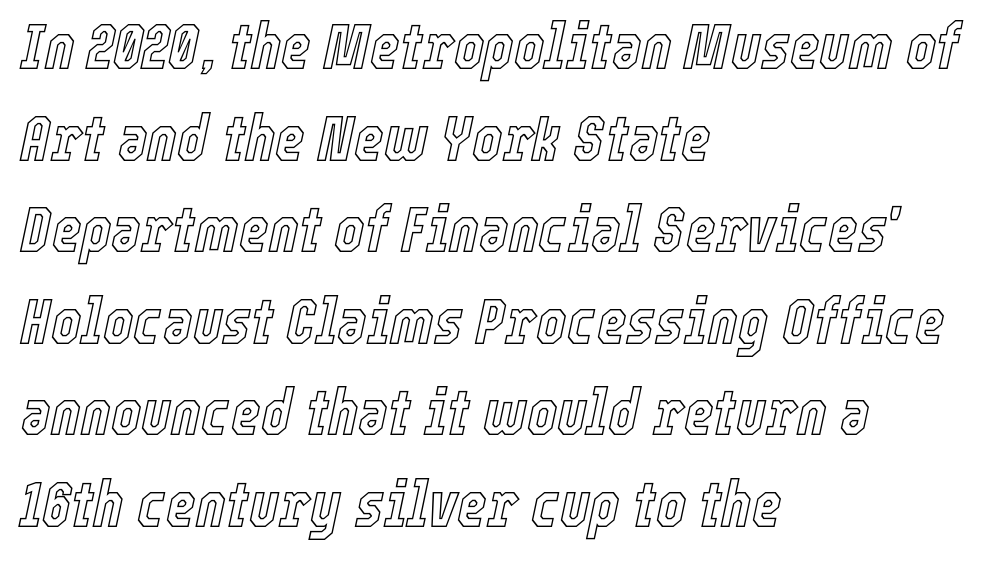
The face used here is rendered with its standard letterfit. The typography opts for an oblique posture over an upright one. Check the space under the baseline: it is left empty. The rendering uses natural spacing where letterforms have individual widths.
